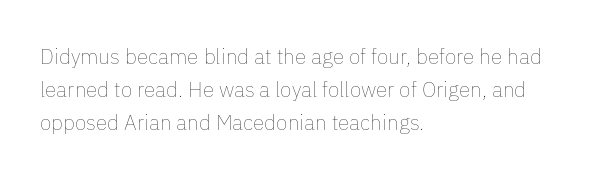
No italicization has been applied; the sample stays upright. This rendering features lettering with no underline. Summary of weight: not heavy and not bold. The typesetter chose a ragged-right arrangement here. The vertical gap from one line to the next is medium.
